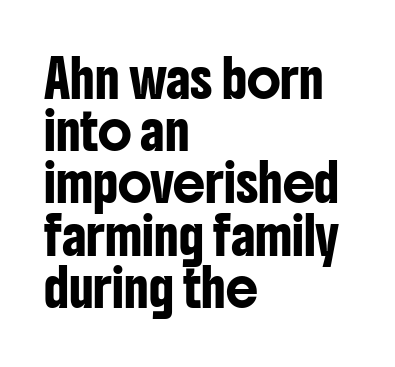
You could not count columns in this text — the font is proportionally spaced. Look at the tracking — it's just the regular setting, nothing added. The text was rendered using a sans face with plain stroke endings. Plain, unruled lines of type. Posture: upright roman. Does the copy run flush right? No — it runs flush left.
